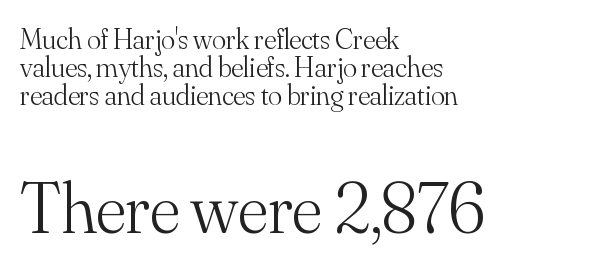
Q: Is the text bold? A: No.
Q: Is the text italic (slanted)? A: No, it is upright.
Q: Is the typeface a serif or a sans-serif typeface? A: Serif.
Q: Is the text underlined? A: No.
Q: How is the paragraph aligned? A: Left-aligned.
Q: Is the spacing between letters normal or unusually wide? A: Normal.
Q: Is the spacing between lines tight, normal or loose? A: Tight.
Q: Which block of text is set in a larger size, the first (top) or the second (bottom)? A: The second (bottom) one.
Q: Width (condensed, normal, or wide)? A: Normal.
Q: Stroke contrast? A: Medium.
Q: x-height? A: Small.
Q: Monospaced? A: No.
